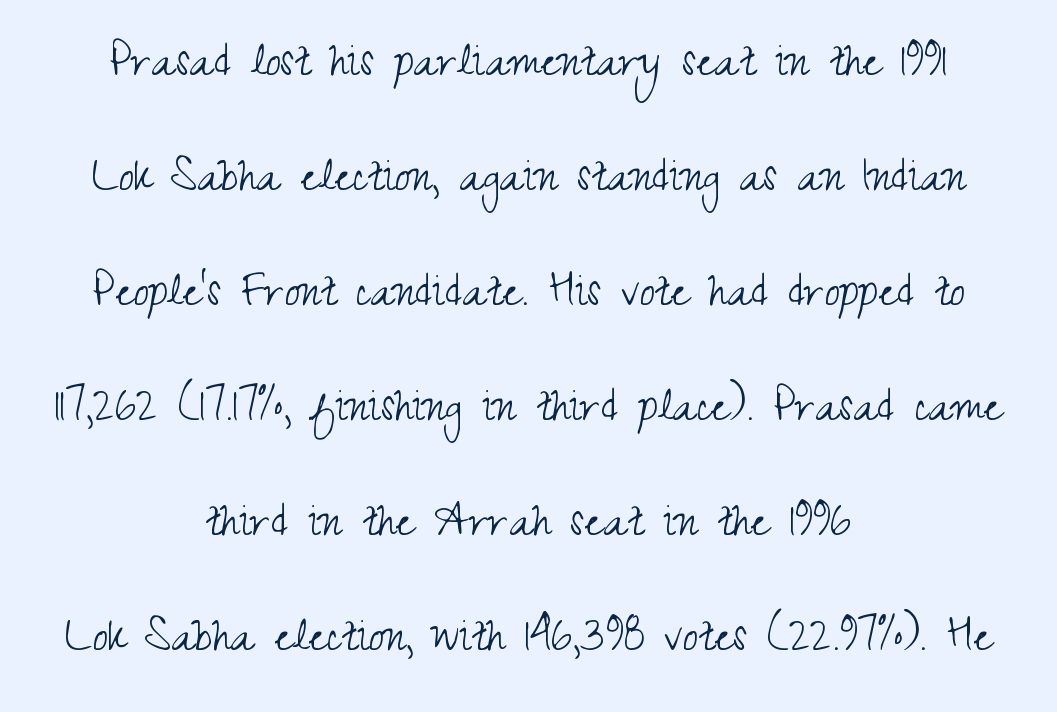
Varying glyph widths throughout — classic text-font behaviour. The glyphs in this specimen are sans serif. No italicization has been applied; the sample stays upright. Think standard paragraph weight, or any step lighter than that.
